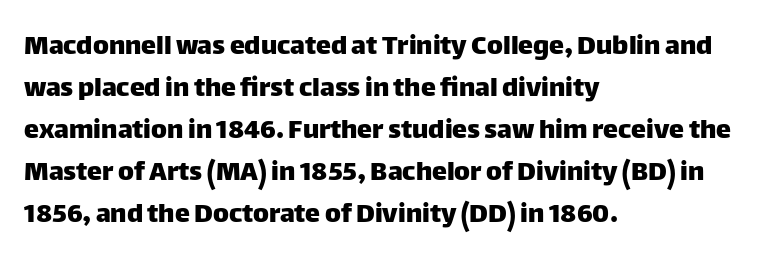
The image shows 30 px sans-serif type, upright; set left-aligned, normal line spacing (1.4x), normal letter spacing, not underlined; low stroke contrast and a large x-height.
